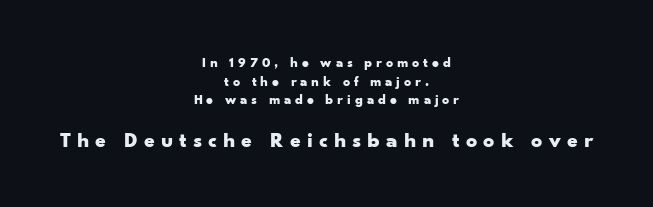
The face used here appears at its bigger size in the lower chunk. A centered setting, common on invitations and titles, is used for this passage. Ordinary non-slanted type is in use. Someone cranked the tracking dial way up on this one. Bare-footed words on every line.
